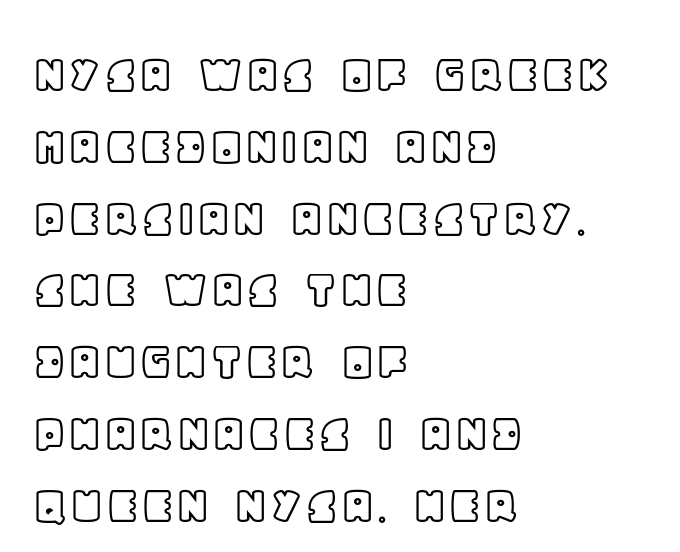
The image shows 57 px text type, upright; set left-aligned, normal line spacing (1.26x), normal letter spacing, not underlined; a large x-height.
